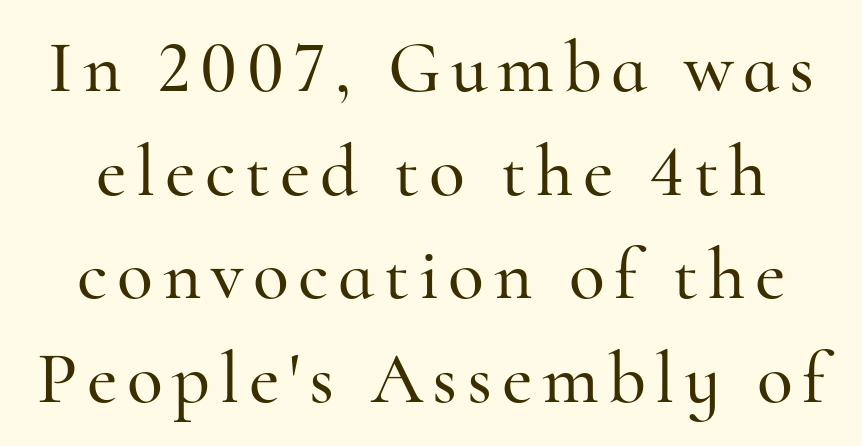
{"serif": "yes", "italic": "no", "width": "normal", "stroke_contrast": "high", "x_height": "small", "monospaced": "no", "underline": "no", "line_spacing": "normal", "line_spacing_ratio": 1.4, "glyph_px": 74}
